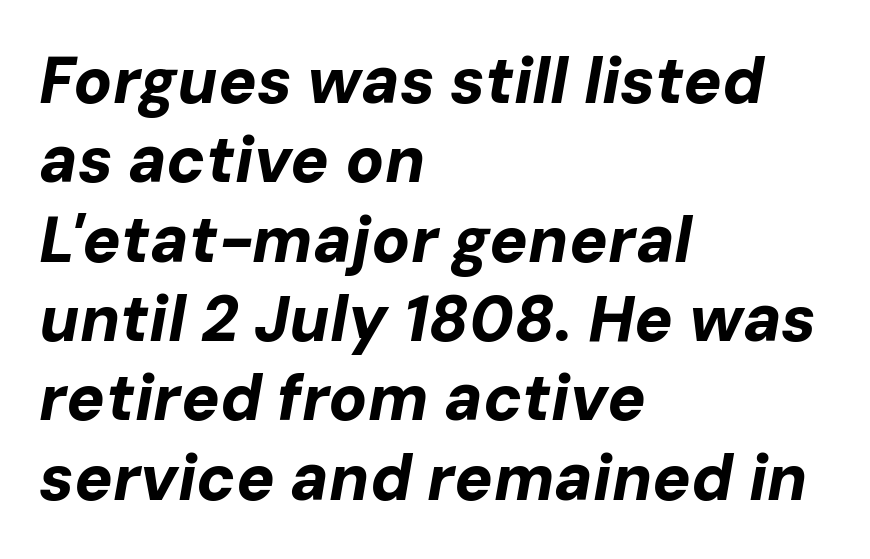
Caption: standard tracking, unaltered. The rendering applies a slant to the glyphs. A dark, heavy texture on the line: the type is bold. Do the characters align in a grid? No, the font is proportional.
